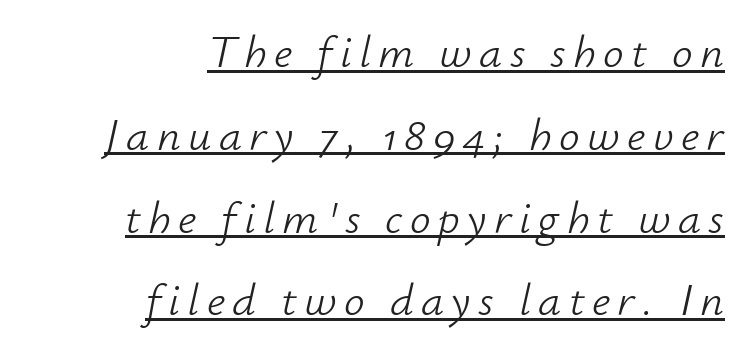
{"italic": "yes", "lean": "right", "slant_degrees": 12, "bold": "no", "weight": "light", "width": "normal", "stroke_contrast": "low", "x_height": "small", "monospaced": "no", "underline": "yes", "align": "right", "line_spacing_ratio": 1.8, "glyph_px": 46}
